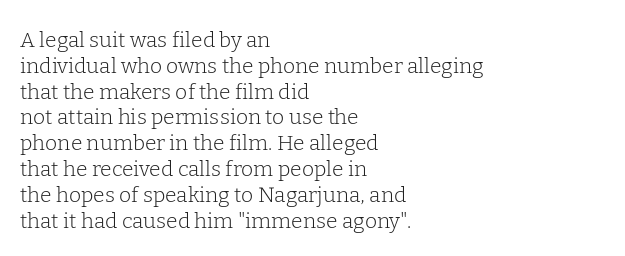
The image shows 21 px text type, upright; set left-aligned, line spacing 1.23x, normal letter spacing, not underlined.
